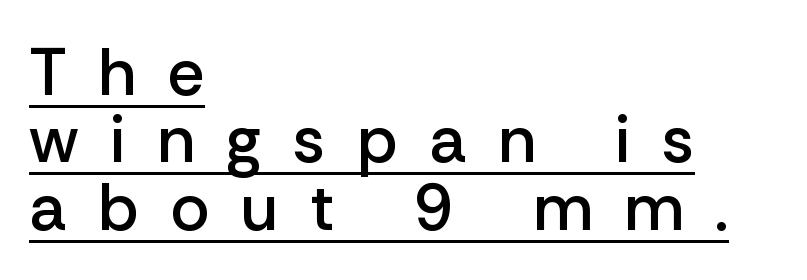
The image shows 66 px semibold sans-serif type, upright; set left-aligned, tight line spacing (1.02x), unusually wide letter spacing (+0.48 em), underlined; low stroke contrast and a medium x-height.
